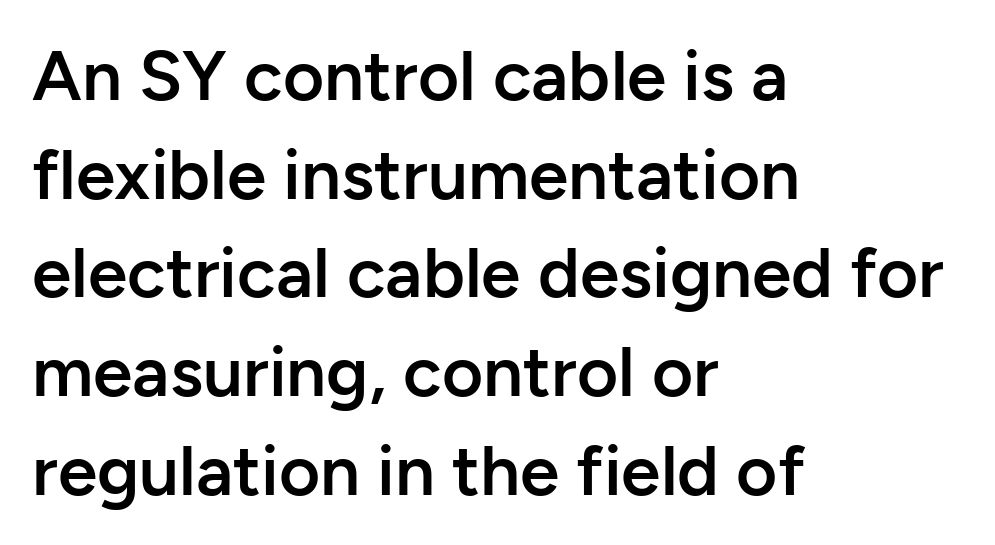
The image shows 71 px semibold sans-serif type, upright; set left-aligned, normal line spacing (1.39x), normal letter spacing, not underlined; low stroke contrast and a medium x-height.
